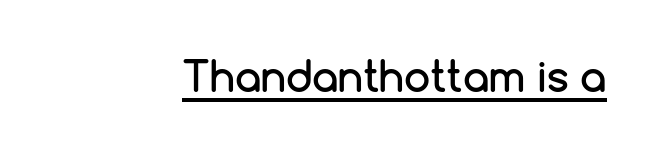
Q: Is the text italic (slanted)? A: No, it is upright.
Q: Is the typeface a serif or a sans-serif typeface? A: Sans-serif.
Q: Is the text underlined? A: Yes.
Q: Is the spacing between letters normal or unusually wide? A: Normal.
Q: Width (condensed, normal, or wide)? A: Normal.
Q: Stroke contrast? A: Low.
Q: x-height? A: Medium.
Q: Monospaced? A: No.
